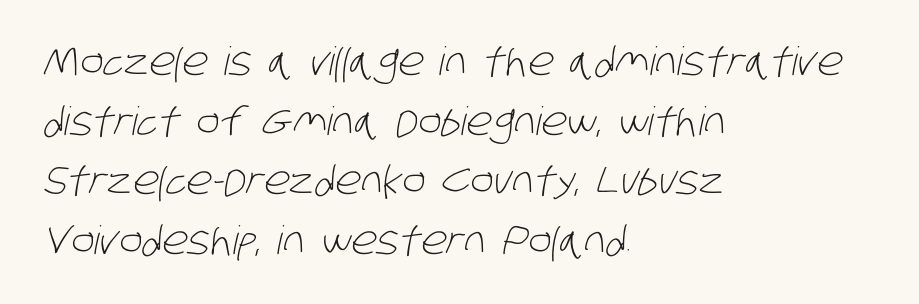
{"serif": "no", "bold": "no", "weight": "light", "width": "condensed", "stroke_contrast": "low", "x_height": "large", "monospaced": "no", "underline": "no", "align": "left", "line_spacing": "normal", "line_spacing_ratio": 1.53, "letter_spacing": "normal", "letter_spacing_em": 0.0, "glyph_px": 39}
